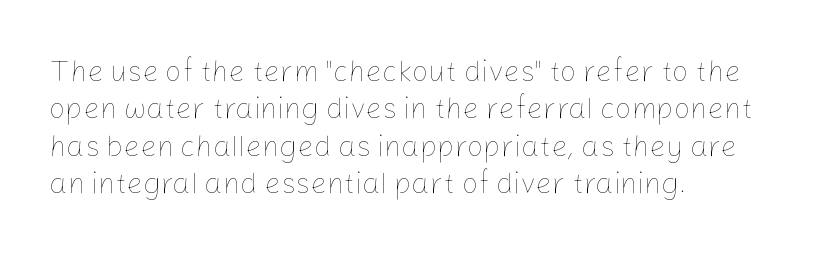
Q: Is the text bold? A: No.
Q: Is the text italic (slanted)? A: No, it is upright.
Q: Is the text underlined? A: No.
Q: How is the paragraph aligned? A: Left-aligned.
Q: Is the spacing between letters normal or unusually wide? A: Normal.
Q: Is the spacing between lines tight, normal or loose? A: Normal.
Q: Width (condensed, normal, or wide)? A: Normal.
Q: Stroke contrast? A: Low.
Q: x-height? A: Medium.
Q: Monospaced? A: No.
